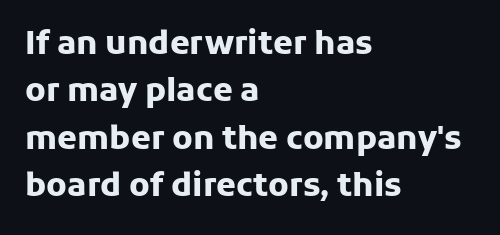
{"serif": "no", "italic": "no", "bold": "yes", "weight": "heavy", "width": "normal", "stroke_contrast": "low", "x_height": "medium", "monospaced": "no", "underline": "no", "align": "left", "line_spacing": "normal", "line_spacing_ratio": 1.48, "letter_spacing": "normal", "letter_spacing_em": 0.0, "glyph_px": 32}
